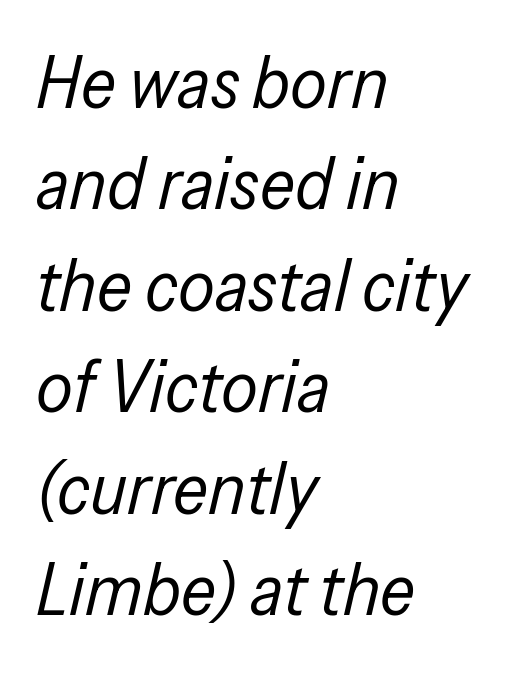
The image shows 73 px regular-weight, condensed type, italic (leaning right); set left-aligned, normal line spacing (1.39x), normal letter spacing, not underlined; low stroke contrast and a medium x-height.
